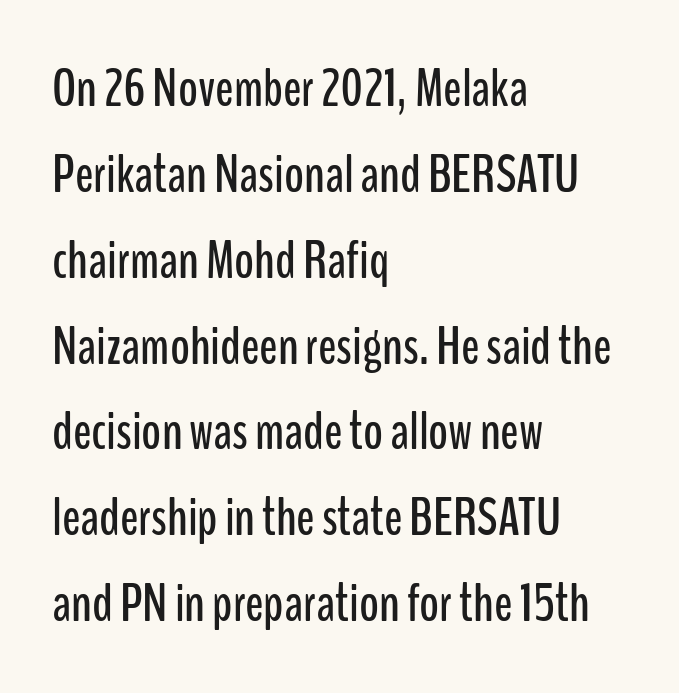
Tall strokes in this sample are plumb rather than angled. Between one letter and the next there's only the usual sliver of space. Note the varied advance widths — an 'i' is clearly narrower than an 'm'. A typesetter would call this leading conventional body-copy spacing.
